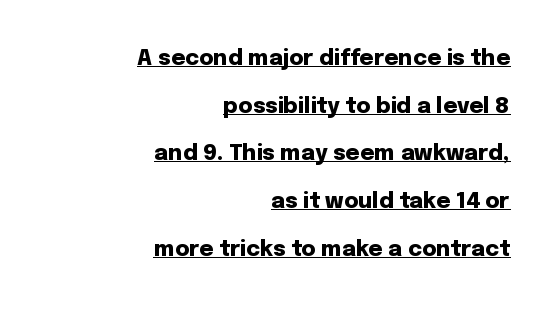
The image shows 22 px bold type, upright; set right-aligned, loose line spacing (2.17x), normal letter spacing, underlined.
